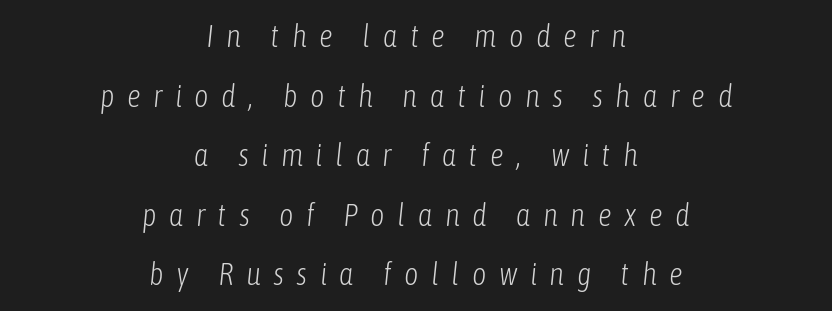
The image shows 31 px light, condensed type, italic (leaning right); set centered, loose line spacing (1.92x), unusually wide letter spacing (+0.4 em), not underlined; low stroke contrast and a medium x-height.
